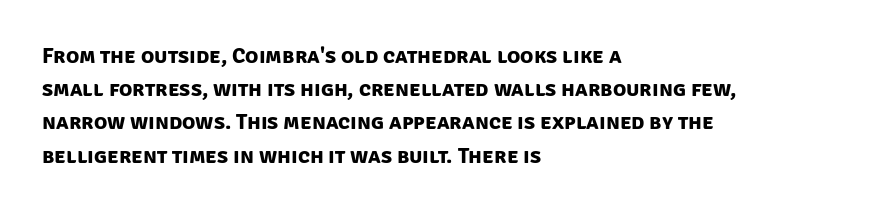
The image shows 22 px bold type; set left-aligned, normal line spacing (1.51x), normal letter spacing, not underlined.
